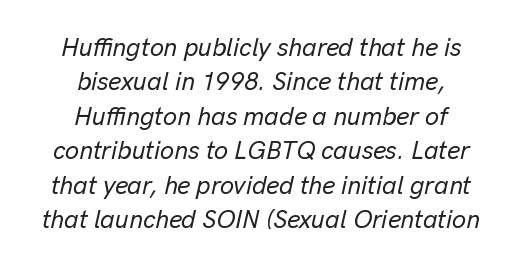
Q: Is the text italic (slanted)? A: Yes, it leans right by about 13 degrees.
Q: Is the text underlined? A: No.
Q: How is the paragraph aligned? A: Centered.
Q: Is the spacing between letters normal or unusually wide? A: Normal.
Q: Is the spacing between lines tight, normal or loose? A: Normal.
